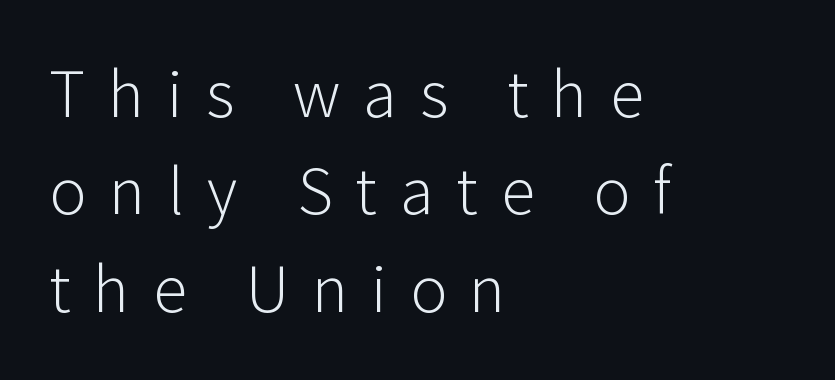
Heaviness? Minimal to ordinary, like unemphasized prose. Is the letter spacing exaggerated? Yes — the characters are pushed far apart. Think of a printed novel: that variable character pitch is what you see here. Honestly, the row spacing looks completely unremarkable. Look at the bottom of the vertical strokes: they stop flat, with no serifs. Nope, not italic — everything's standing straight.
